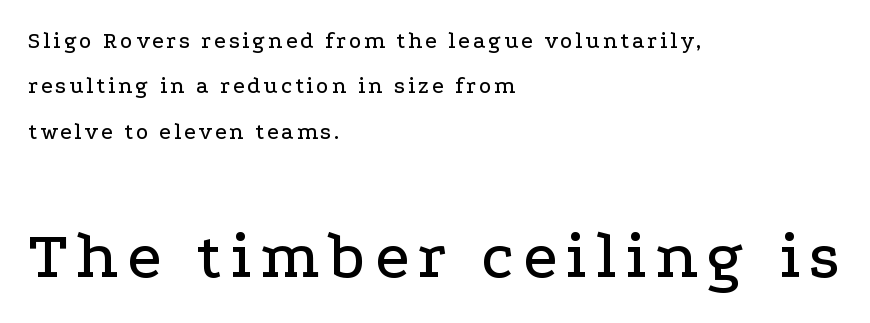
The rendering uses natural spacing where letterforms have individual widths. A typesetter would call this leading open, well beyond the default. The designer went with a serif here, giving each stem small feet. The words here are not underlined.
